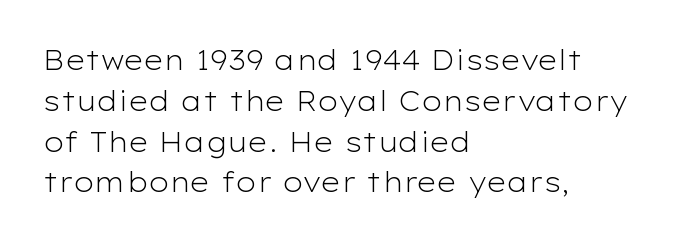
{"italic": "no", "bold": "no", "underline": "no", "align": "left", "line_spacing": "normal", "line_spacing_ratio": 1.51, "letter_spacing": "normal", "letter_spacing_em": 0.0, "glyph_px": 27}
